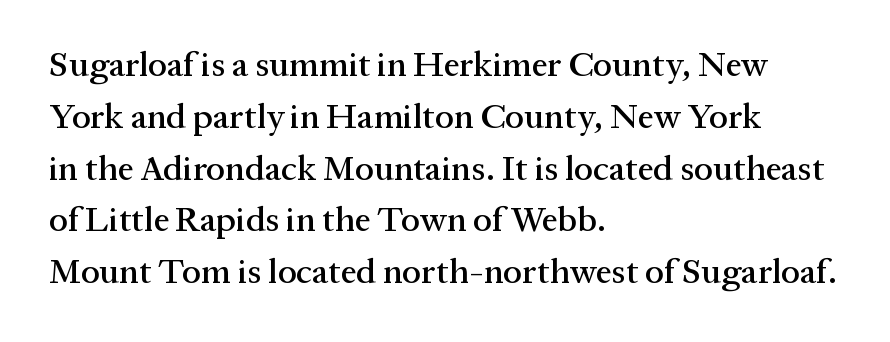
Q: Is the text italic (slanted)? A: No, it is upright.
Q: Is the typeface a serif or a sans-serif typeface? A: Serif.
Q: Is the text underlined? A: No.
Q: How is the paragraph aligned? A: Left-aligned.
Q: Is the spacing between letters normal or unusually wide? A: Normal.
Q: Is the spacing between lines tight, normal or loose? A: Normal.
Q: Width (condensed, normal, or wide)? A: Normal.
Q: Stroke contrast? A: Medium.
Q: x-height? A: Medium.
Q: Monospaced? A: No.
